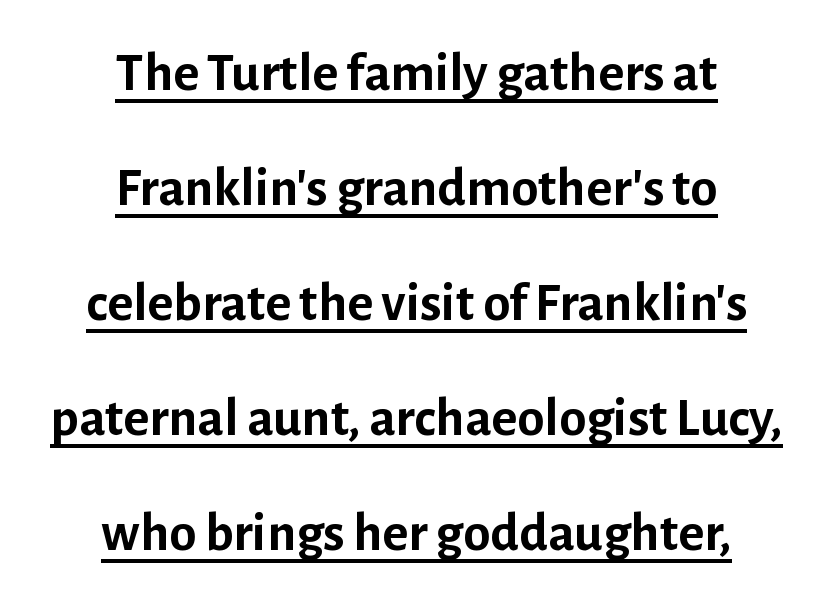
The image shows 55 px semibold sans-serif type, upright; set centered, loose line spacing (2.09x), normal letter spacing, underlined; low stroke contrast and a medium x-height.
